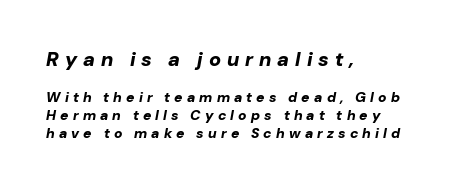
Q: Is the text bold? A: Yes.
Q: Is the text italic (slanted)? A: Yes, it leans right by about 10 degrees.
Q: Is the text underlined? A: No.
Q: How is the paragraph aligned? A: Left-aligned.
Q: Is the spacing between letters normal or unusually wide? A: Unusually wide.
Q: Is the spacing between lines tight, normal or loose? A: Normal.
Q: Which block of text is set in a larger size, the first (top) or the second (bottom)? A: The first (top) one.
